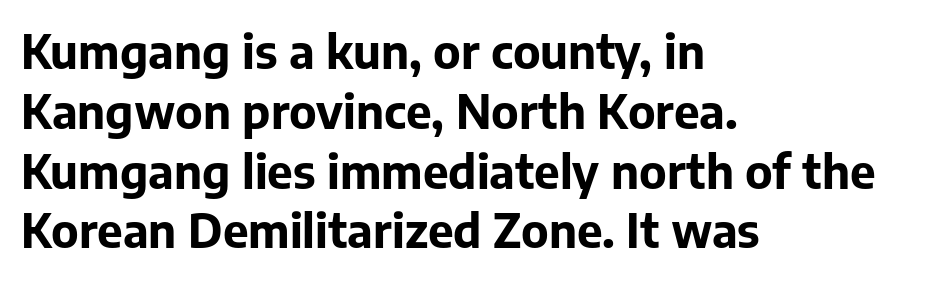
{"serif": "no", "italic": "no", "bold": "yes", "weight": "bold", "width": "normal", "stroke_contrast": "low", "x_height": "medium", "monospaced": "no", "underline": "no", "align": "left", "line_spacing": "normal", "line_spacing_ratio": 1.3, "letter_spacing": "normal", "letter_spacing_em": 0.0, "glyph_px": 46}
